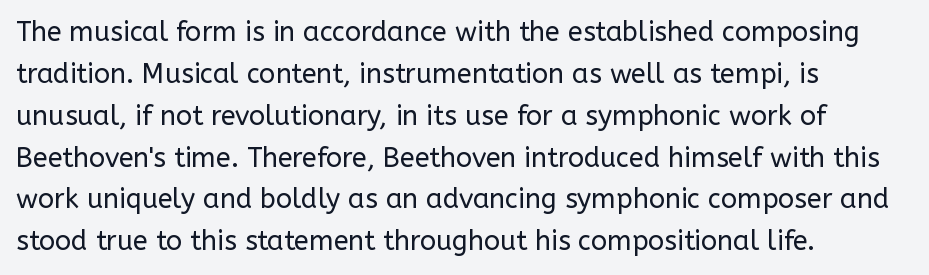
Anything drawn beneath the words? Only blank space. Each word holds together tightly as a unit, with standard inter-letter gaps. Each stroke keeps to a modest, everyday thickness or less. Normally led — the rows are evenly, conventionally spaced. In CSS terms this would be text-align: left. Does the lettering tilt? It doesn't — this is upright.
